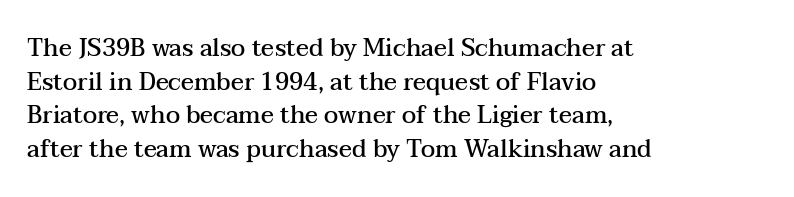
{"italic": "no", "bold": "semi", "underline": "no", "align": "left", "line_spacing": "normal", "line_spacing_ratio": 1.4, "letter_spacing": "normal", "letter_spacing_em": 0.0, "glyph_px": 24}
